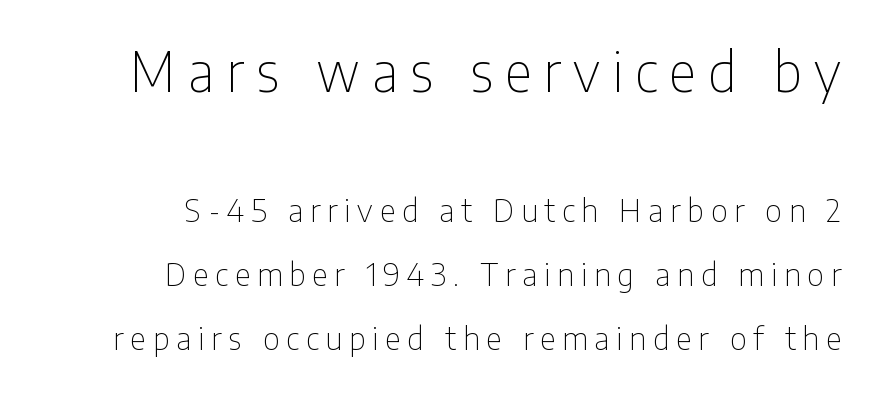
{"serif": "no", "italic": "no", "bold": "no", "weight": "thin", "width": "condensed", "stroke_contrast": "low", "x_height": "medium", "monospaced": "no", "underline": "no", "align": "right", "line_spacing": "loose", "line_spacing_ratio": 2.06, "letter_spacing": "wide", "letter_spacing_em": 0.22, "larger_block": "first", "size_ratio": 1.74, "glyph_px": 54}
